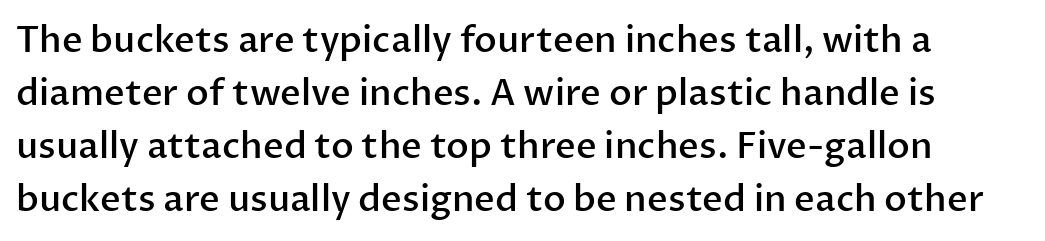
The image shows 36 px semibold sans-serif type, upright; set normal line spacing (1.47x), normal letter spacing, not underlined; low stroke contrast and a medium x-height.
